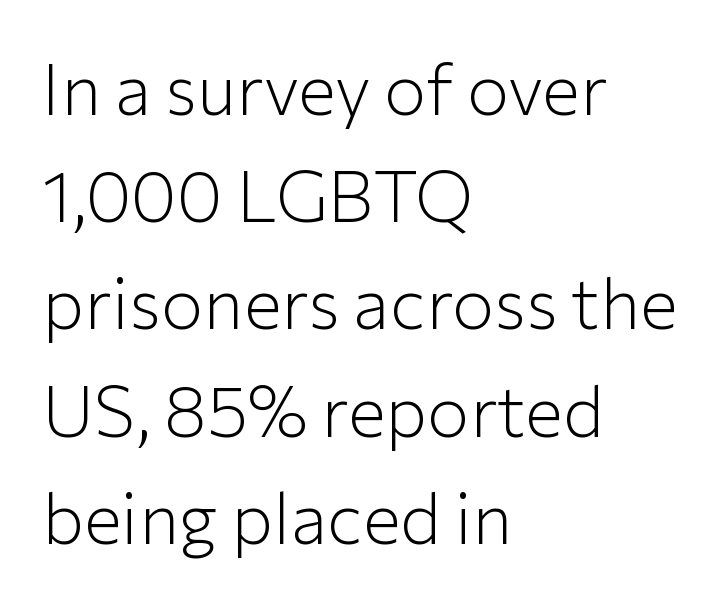
The image shows 71 px light sans-serif type, upright; set left-aligned, normal line spacing (1.51x), normal letter spacing, not underlined; low stroke contrast and a medium x-height.
